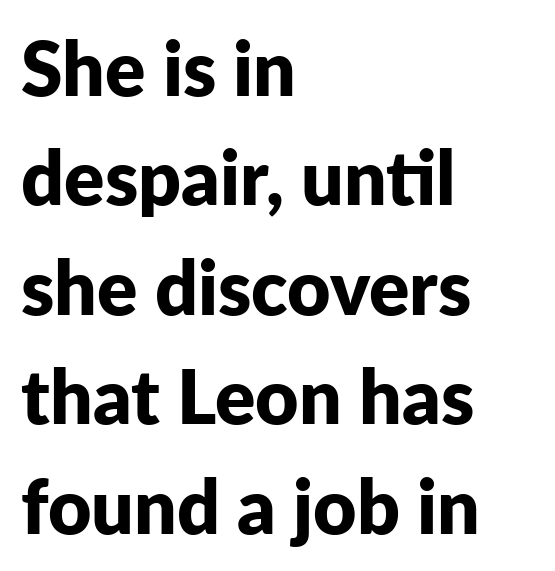
{"serif": "no", "italic": "no", "bold": "yes", "weight": "bold", "width": "normal", "stroke_contrast": "low", "x_height": "medium", "monospaced": "no", "underline": "no", "align": "left", "line_spacing": "normal", "line_spacing_ratio": 1.46, "letter_spacing": "normal", "letter_spacing_em": 0.0, "glyph_px": 75}
